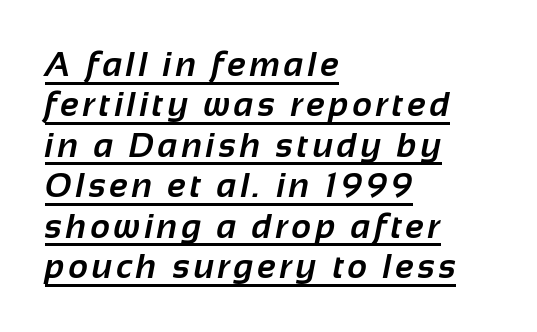
The image shows 34 px bold sans-serif type; set left-aligned, line spacing 1.19x, underlined; low stroke contrast and a medium x-height.
